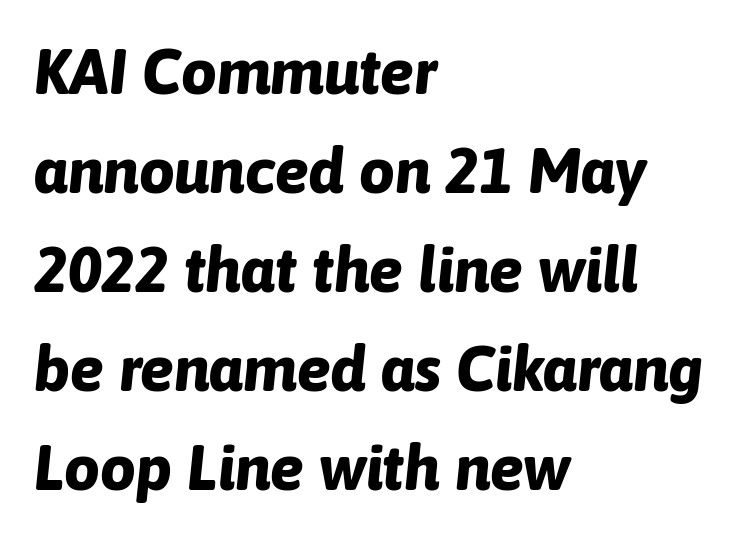
{"italic": "yes", "lean": "right", "slant_degrees": 6, "bold": "yes", "weight": "bold", "width": "normal", "stroke_contrast": "low", "x_height": "medium", "monospaced": "no", "underline": "no", "align": "left", "line_spacing": "normal", "line_spacing_ratio": 1.57, "letter_spacing": "normal", "letter_spacing_em": 0.0, "glyph_px": 63}
